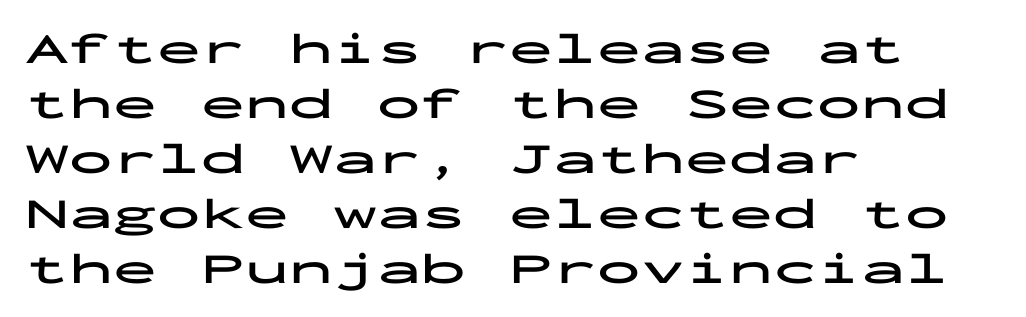
The text block is weighted toward the left margin, trailing off unevenly rightward. This sample has the even, mechanical cadence of fixed-width lettering. The line texture is even and compact thanks to regular tracking. Nope, not italic — everything's standing straight. Just letters on the line, the space beneath them empty.
